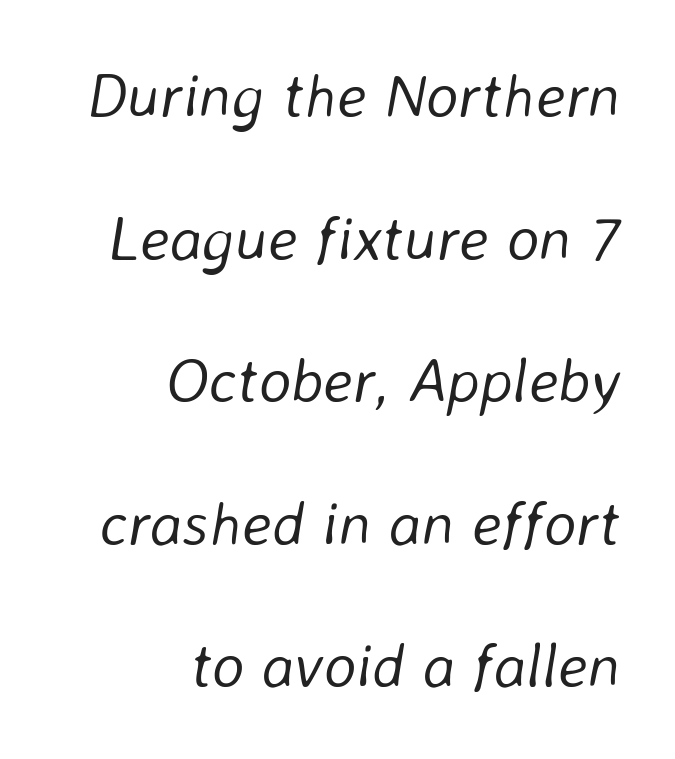
{"italic": "yes", "lean": "right", "slant_degrees": 8, "bold": "no", "weight": "light", "width": "normal", "stroke_contrast": "low", "x_height": "medium", "monospaced": "no", "underline": "no", "align": "right", "line_spacing": "loose", "line_spacing_ratio": 2.3, "letter_spacing": "normal", "letter_spacing_em": 0.0, "glyph_px": 62}
